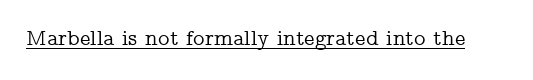
Q: Is the text italic (slanted)? A: No, it is upright.
Q: Is the text underlined? A: Yes.
Q: Is the spacing between letters normal or unusually wide? A: Normal.
